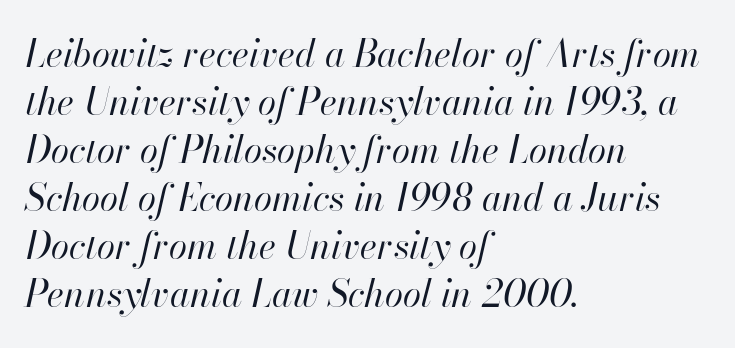
Honestly, there is no underline to notice here at all. You could not count columns in this text — the font is proportionally spaced. Every character sits at an angle, as italics do. Compared with a typical body face, this is equally light or lighter still. No extra tracking has been applied to these lines.
